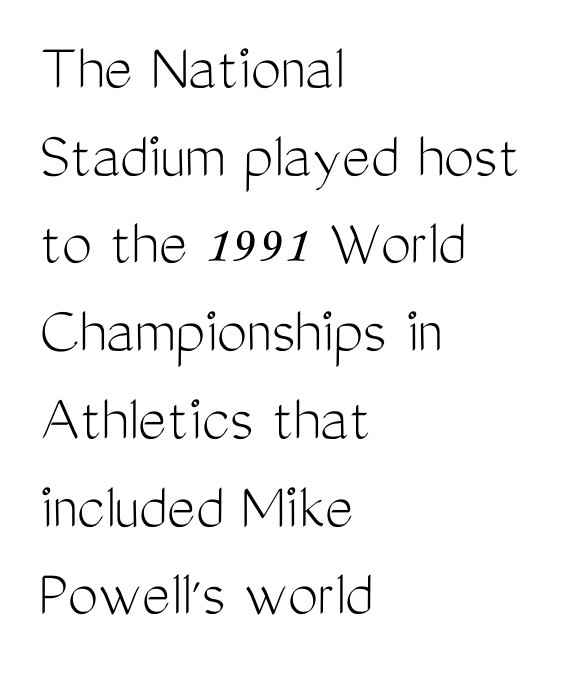
The image shows 68 px light, condensed sans-serif type, upright; set left-aligned, normal line spacing (1.29x), normal letter spacing, not underlined; medium stroke contrast and a medium x-height.
